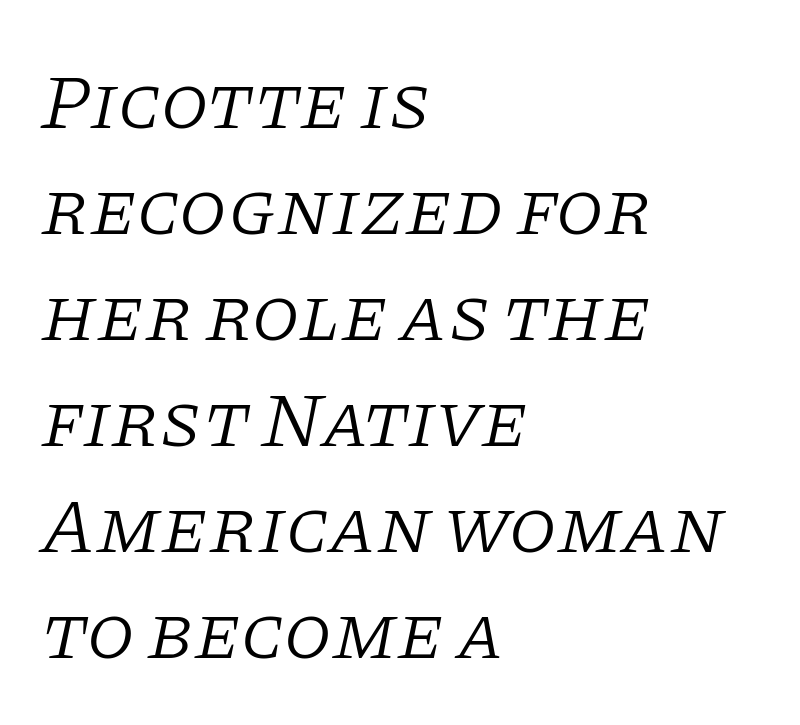
Q: Is the text bold? A: No.
Q: Is the text italic (slanted)? A: Yes, it leans right by about 11 degrees.
Q: Is the typeface a serif or a sans-serif typeface? A: Serif.
Q: Is the text underlined? A: No.
Q: How is the paragraph aligned? A: Left-aligned.
Q: Is the spacing between letters normal or unusually wide? A: Normal.
Q: Is the spacing between lines tight, normal or loose? A: Normal.
Q: Width (condensed, normal, or wide)? A: Normal.
Q: Stroke contrast? A: Low.
Q: x-height? A: Large.
Q: Monospaced? A: No.
